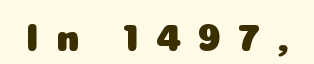
Q: Is the text italic (slanted)? A: No, it is upright.
Q: Is the typeface a serif or a sans-serif typeface? A: Sans-serif.
Q: Is the text underlined? A: No.
Q: Is the spacing between letters normal or unusually wide? A: Unusually wide.
Q: Width (condensed, normal, or wide)? A: Normal.
Q: Stroke contrast? A: Low.
Q: x-height? A: Medium.
Q: Monospaced? A: No.
